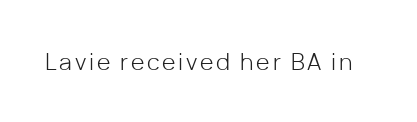
Honestly, there is no underline to notice here at all. This is roman type, the default non-slanted kind. Weight: not bold — regular or lighter.
